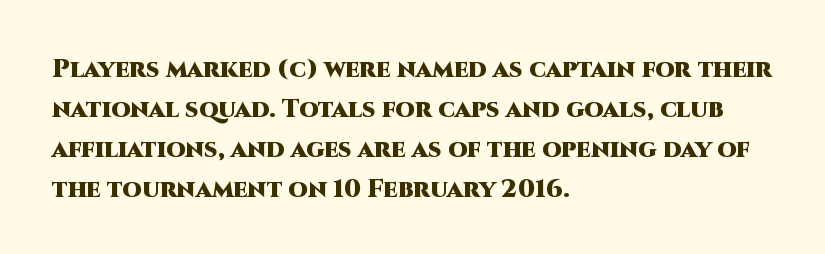
{"italic": "no", "bold": "yes", "underline": "no", "align": "left", "line_spacing": "normal", "line_spacing_ratio": 1.6, "letter_spacing": "normal", "letter_spacing_em": 0.0, "glyph_px": 25}
